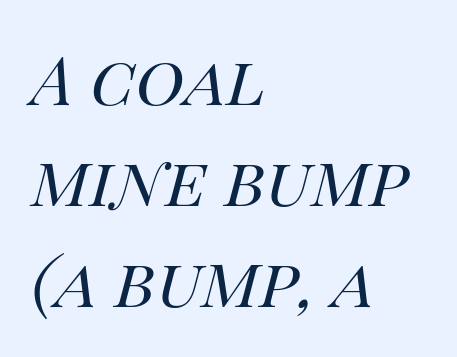
{"italic": "yes", "lean": "right", "slant_degrees": 14, "bold": "no", "weight": "regular", "width": "normal", "stroke_contrast": "high", "x_height": "large", "monospaced": "no", "underline": "no", "align": "left", "line_spacing": "normal", "line_spacing_ratio": 1.51, "letter_spacing": "normal", "letter_spacing_em": 0.0, "glyph_px": 67}
